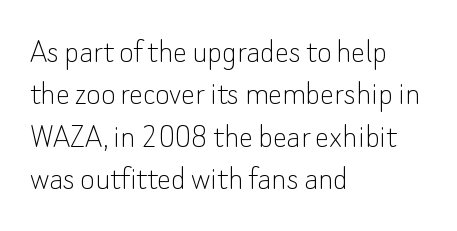
Q: Is the text bold? A: No.
Q: Is the text italic (slanted)? A: No, it is upright.
Q: Is the typeface a serif or a sans-serif typeface? A: Sans-serif.
Q: Is the text underlined? A: No.
Q: How is the paragraph aligned? A: Left-aligned.
Q: Is the spacing between letters normal or unusually wide? A: Normal.
Q: Width (condensed, normal, or wide)? A: Normal.
Q: Stroke contrast? A: Low.
Q: x-height? A: Small.
Q: Monospaced? A: No.
